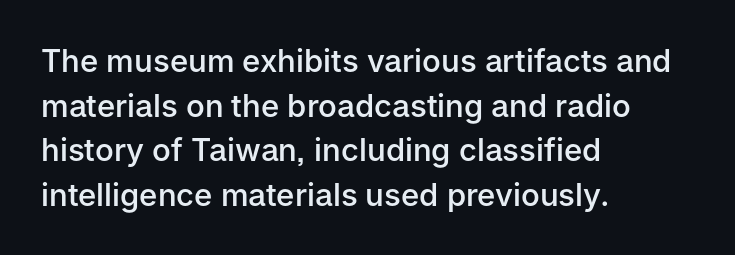
Q: Is the text bold? A: Semi-bold.
Q: Is the text italic (slanted)? A: No, it is upright.
Q: Is the typeface a serif or a sans-serif typeface? A: Sans-serif.
Q: Is the text underlined? A: No.
Q: How is the paragraph aligned? A: Left-aligned.
Q: Is the spacing between letters normal or unusually wide? A: Normal.
Q: Is the spacing between lines tight, normal or loose? A: Normal.
Q: Width (condensed, normal, or wide)? A: Normal.
Q: Stroke contrast? A: Low.
Q: x-height? A: Medium.
Q: Monospaced? A: No.
